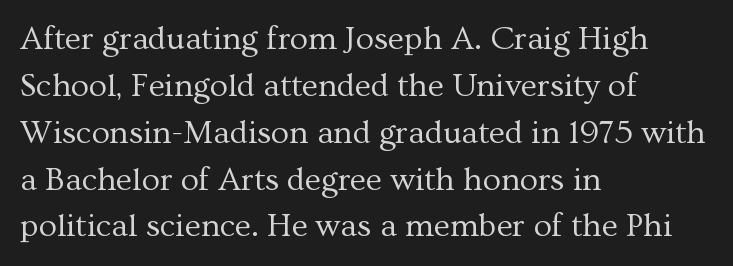
Q: Is the text bold? A: No.
Q: Is the text italic (slanted)? A: No, it is upright.
Q: Is the typeface a serif or a sans-serif typeface? A: Serif.
Q: Is the text underlined? A: No.
Q: How is the paragraph aligned? A: Left-aligned.
Q: Is the spacing between letters normal or unusually wide? A: Normal.
Q: Is the spacing between lines tight, normal or loose? A: Normal.
Q: Width (condensed, normal, or wide)? A: Normal.
Q: Stroke contrast? A: Medium.
Q: x-height? A: Medium.
Q: Monospaced? A: No.
